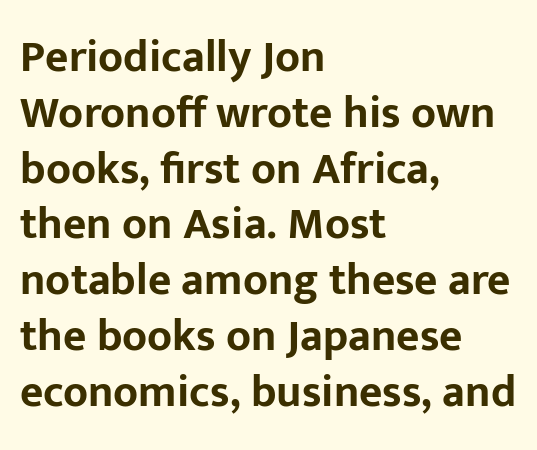
The image shows 45 px bold sans-serif type, upright; set left-aligned, line spacing 1.24x, normal letter spacing, not underlined; low stroke contrast and a medium x-height.
